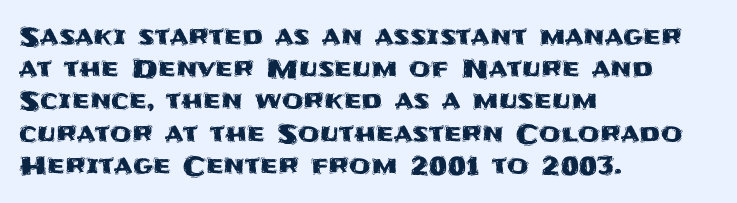
Q: Is the text italic (slanted)? A: No, it is upright.
Q: Is the text underlined? A: No.
Q: How is the paragraph aligned? A: Left-aligned.
Q: Is the spacing between letters normal or unusually wide? A: Normal.
Q: Is the spacing between lines tight, normal or loose? A: Normal.
